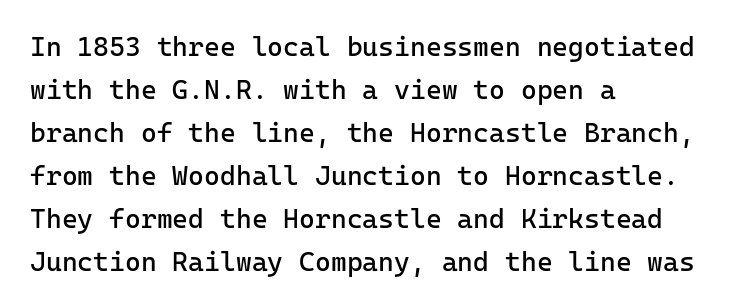
The image shows 27 px text type, upright; set left-aligned, normal line spacing (1.59x), normal letter spacing, not underlined.
